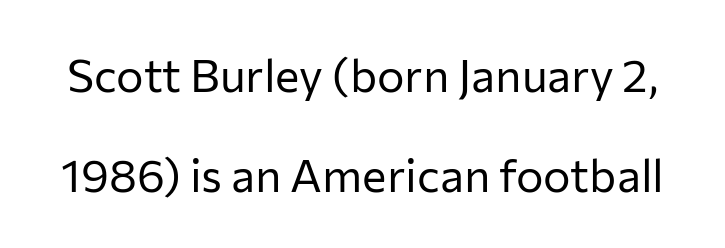
The image shows 46 px regular-weight sans-serif type, upright; set loose line spacing (2.18x), normal letter spacing, not underlined; low stroke contrast and a medium x-height.
